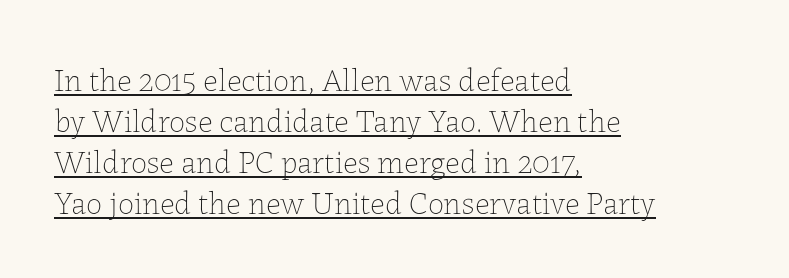
Is there an underline? Yes — a line sits under the letters. Looks like regular typesetting: each glyph gets only the width it needs. Tracking value appears to be zero — textbook default spacing. On a weight scale, this lands at 450 or below. This rendering uses left alignment, leaving the right contour irregular.
